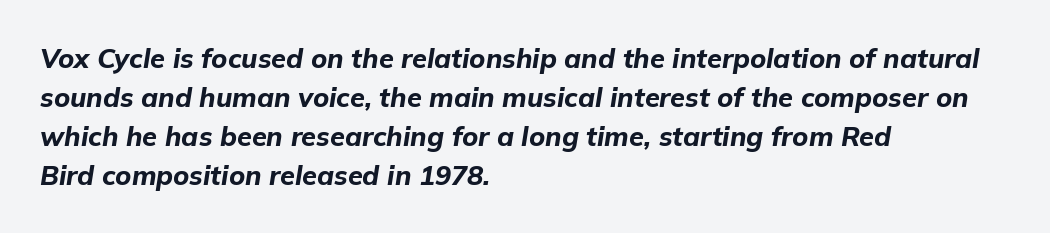
Nobody drew a line under any word here. Quick note: italic. Tracking value appears to be zero — textbook default spacing. Typeset ragged right — the left edge is the straight one.
